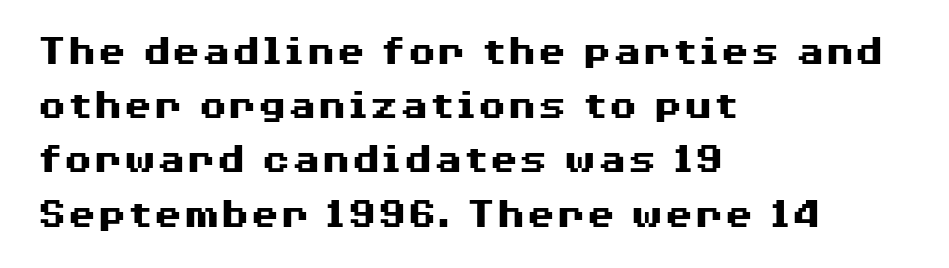
Q: Is the text bold? A: Yes.
Q: Is the text italic (slanted)? A: No, it is upright.
Q: Is the typeface a serif or a sans-serif typeface? A: Sans-serif.
Q: Is the text underlined? A: No.
Q: How is the paragraph aligned? A: Left-aligned.
Q: Is the spacing between letters normal or unusually wide? A: Normal.
Q: Is the spacing between lines tight, normal or loose? A: Normal.
Q: Width (condensed, normal, or wide)? A: Wide.
Q: Stroke contrast? A: Medium.
Q: x-height? A: Medium.
Q: Monospaced? A: No.
